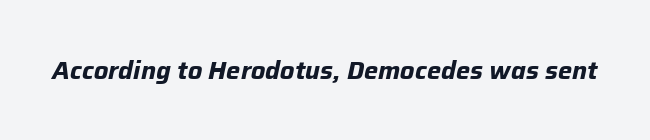
Letters rest on an invisible, unmarked baseline. Compared with typical body copy, the letter spacing here is the same. Rendered with sloped, italic letterforms. Students, this is bold: see how much ink each stroke carries.
